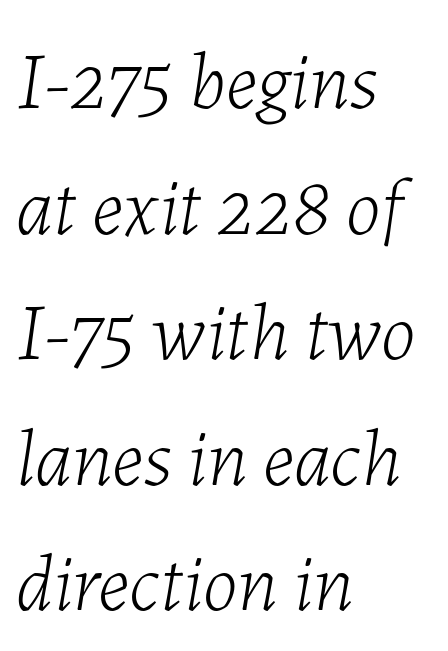
Q: Is the text bold? A: No.
Q: Is the text italic (slanted)? A: Yes, it leans right by about 7 degrees.
Q: Is the text underlined? A: No.
Q: How is the paragraph aligned? A: Left-aligned.
Q: Is the spacing between letters normal or unusually wide? A: Normal.
Q: Is the spacing between lines tight, normal or loose? A: Normal.
Q: Width (condensed, normal, or wide)? A: Normal.
Q: Stroke contrast? A: Low.
Q: x-height? A: Medium.
Q: Monospaced? A: No.
